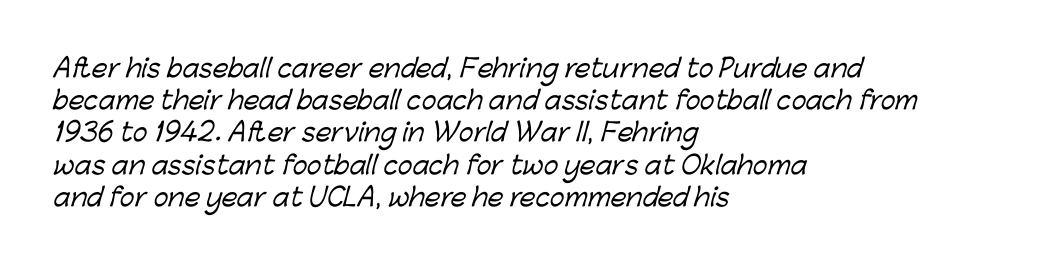
What stands out about the letter spacing? Nothing — it is the standard amount. Each row of text sits above clean, open space. Line beginnings align vertically; line endings do not. The leading is moderate, giving the passage an even texture.
